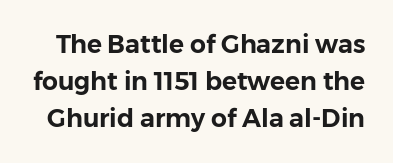
Q: Is the text italic (slanted)? A: No, it is upright.
Q: Is the text underlined? A: No.
Q: Is the spacing between letters normal or unusually wide? A: Normal.
Q: Is the spacing between lines tight, normal or loose? A: Normal.
